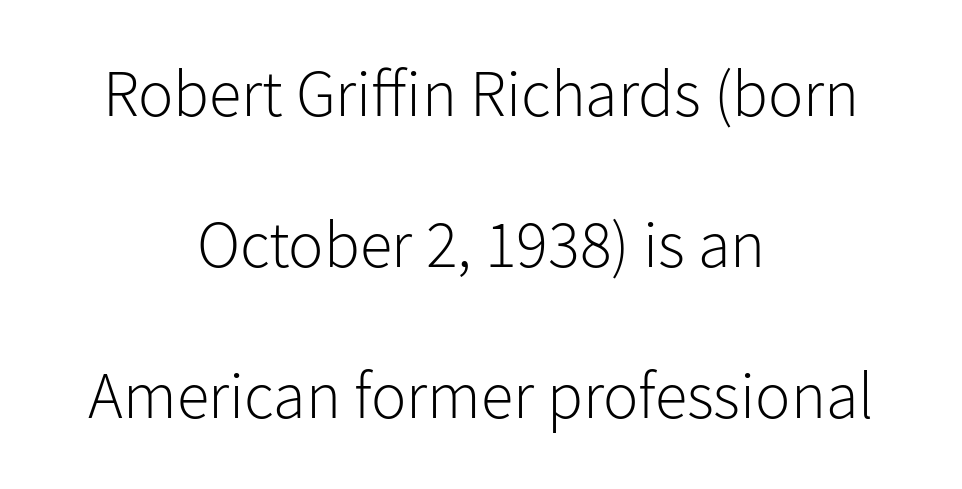
The image shows 66 px light sans-serif type, upright; set centered, loose line spacing (2.29x), normal letter spacing, not underlined; low stroke contrast and a medium x-height.
